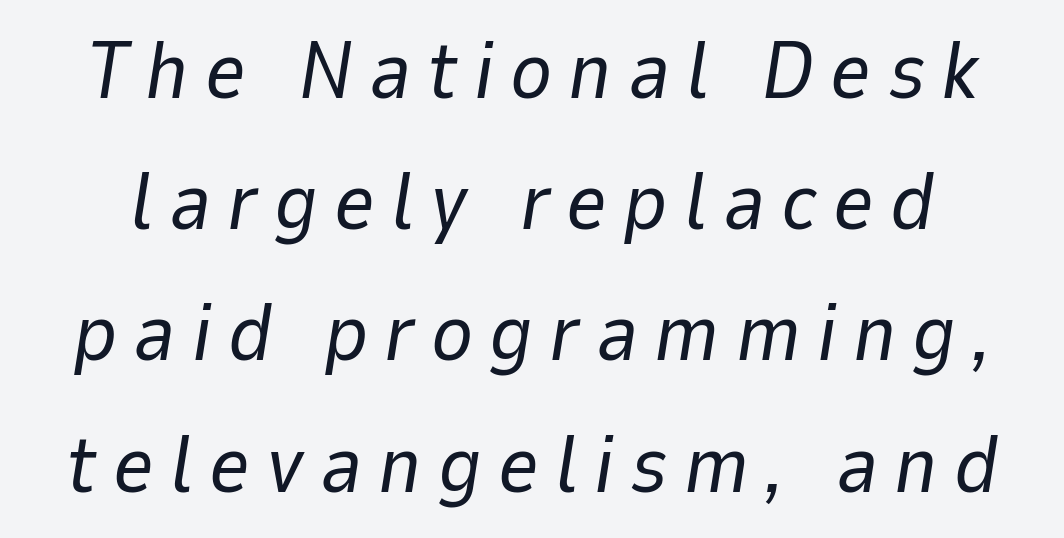
Notice how the stems are inclined rather than vertical — that's the hallmark of italics. Only glyphs here, with clear space below each row. Do the characters align in a grid? No, the font is proportional. What's the leading like? Ordinary, nothing unusual.
